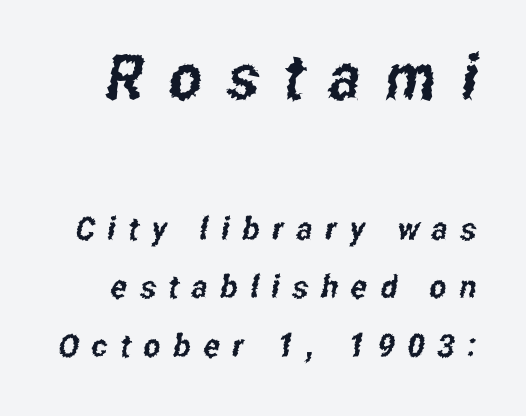
The image shows 63 px condensed sans-serif type; set line spacing 1.82x, unusually wide letter spacing (+0.4 em), not underlined; the first (top) block is 1.97x larger; low stroke contrast and a medium x-height.
